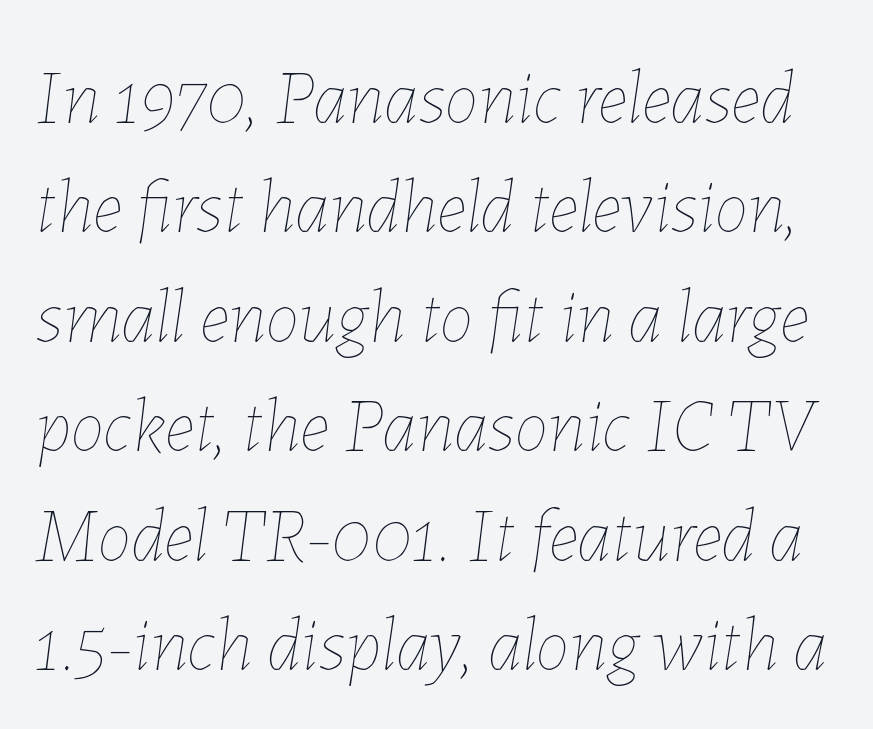
This is oblique type, the kind used for emphasis or titles. Inter-character spacing is left at the font's built-in metrics. Evenly set lines give the paragraph a standard silhouette. Stems and bowls with no extra thickness — not bold.
